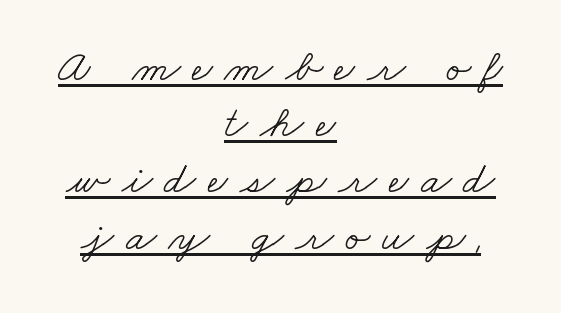
Observe the serifs anchoring each vertical stroke in this sample. Each line is balanced around a shared central axis. Is this a fixed-width face? No — the glyphs have proportional, varying widths. These glyphs show unthickened strokes, regular width or finer. Quick note: interline space is typical. Like a heading marked for emphasis, these lines bear an underscore.
